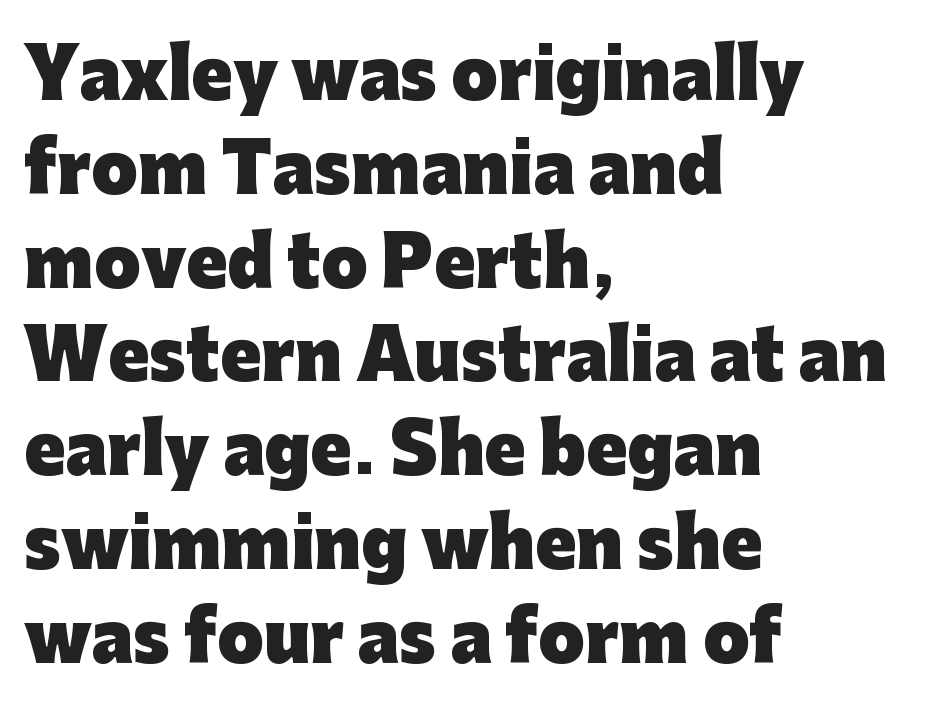
The tracking reads as untouched default to a designer's eye. The block of text has a typical density, with ordinary space between rows. Alignment: flush left. This is the regular roman posture of the typeface. These lines are composed in type without serifs.
